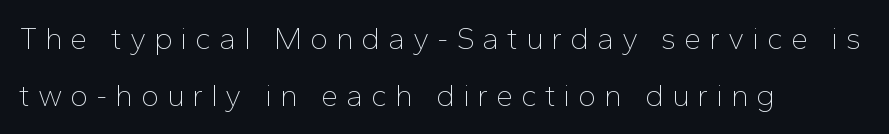
{"serif": "no", "italic": "no", "bold": "no", "weight": "thin", "width": "normal", "stroke_contrast": "low", "x_height": "medium", "monospaced": "no", "underline": "no", "align": "left", "line_spacing_ratio": 1.85, "letter_spacing": "wide", "letter_spacing_em": 0.25, "glyph_px": 31}
